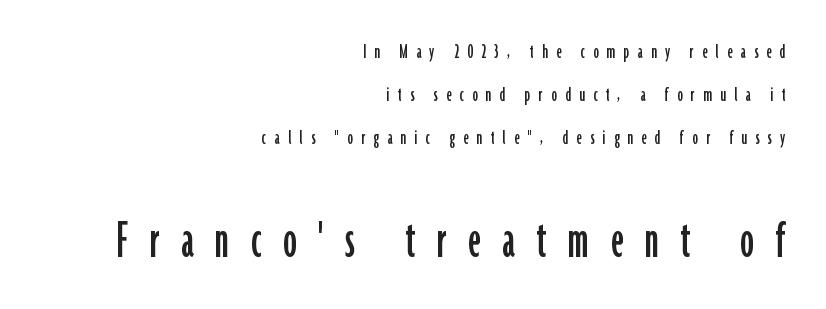
Line endings align vertically; line beginnings do not. The glyphs are unaccompanied by any horizontal stroke below them. Compare the two chunks: the lower has the greater cap height. Observe the absence of serifs on each vertical stroke in this sample. If you drew a line through each stem, it would be perfectly vertical. Tracking value appears strongly positive — letters spread wide.
